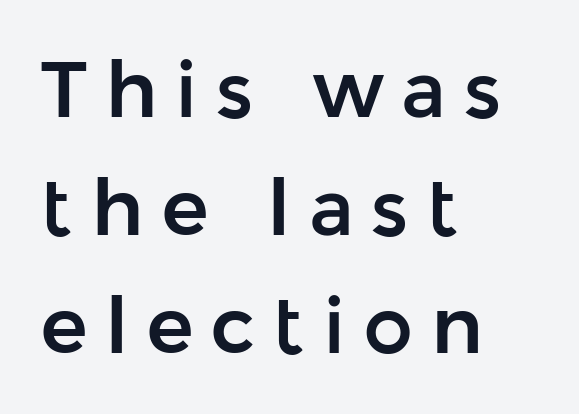
The typography opts for an upright posture over an oblique one. The setting favours the left margin, as ordinary paragraphs usually do. Font category for this specimen: sans-serif. The space beneath each line is pristine and unruled. You could not count columns in this text — the font is proportionally spaced. This sample keeps an unexceptional amount of space between lines.
